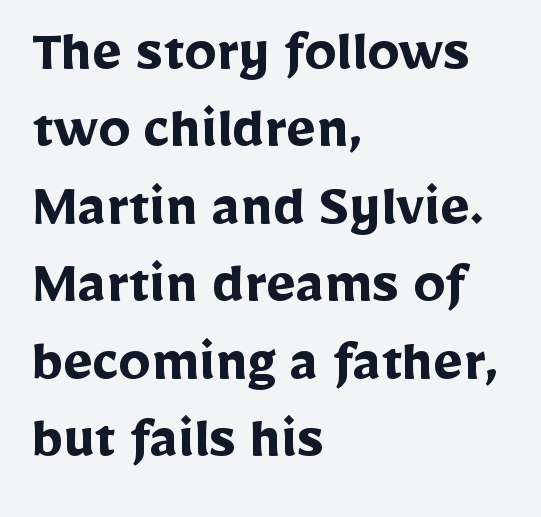
Q: Is the text bold? A: Yes.
Q: Is the text italic (slanted)? A: No, it is upright.
Q: Is the typeface a serif or a sans-serif typeface? A: Sans-serif.
Q: Is the text underlined? A: No.
Q: How is the paragraph aligned? A: Left-aligned.
Q: Is the spacing between letters normal or unusually wide? A: Normal.
Q: Width (condensed, normal, or wide)? A: Normal.
Q: Stroke contrast? A: Low.
Q: x-height? A: Medium.
Q: Monospaced? A: No.
